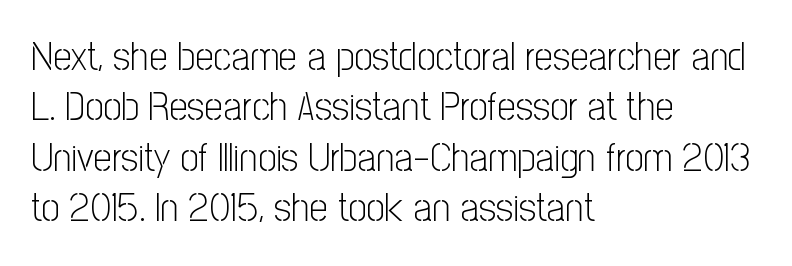
The image shows 41 px light, condensed sans-serif type, upright; set left-aligned, line spacing 1.23x, normal letter spacing, not underlined; low stroke contrast and a medium x-height.
